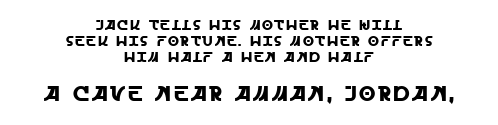
Q: Is the text italic (slanted)? A: No, it is upright.
Q: Is the text underlined? A: No.
Q: How is the paragraph aligned? A: Centered.
Q: Is the spacing between lines tight, normal or loose? A: Tight.
Q: Which block of text is set in a larger size, the first (top) or the second (bottom)? A: The second (bottom) one.
